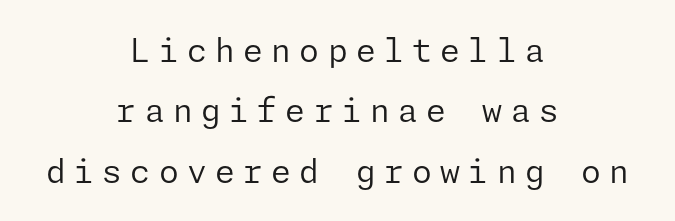
Vertical strokes here are truly vertical. Note: no serifs on the glyphs. One-word summary of the alignment: center. How are the letters spaced? Widely, with obvious added tracking. The strokes carry an ordinary text weight at most.
